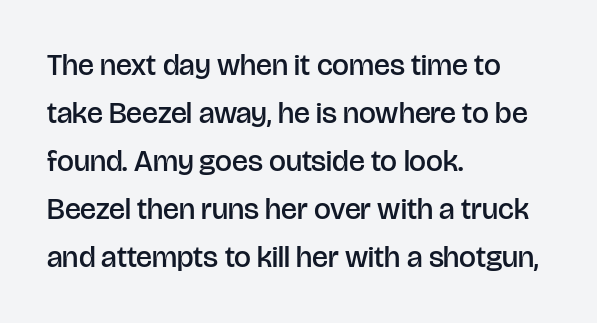
{"serif": "no", "italic": "no", "bold": "semi", "weight": "semibold", "width": "normal", "stroke_contrast": "low", "x_height": "large", "monospaced": "no", "underline": "no", "align": "left", "line_spacing": "normal", "line_spacing_ratio": 1.6, "letter_spacing": "normal", "letter_spacing_em": 0.0, "glyph_px": 30}
